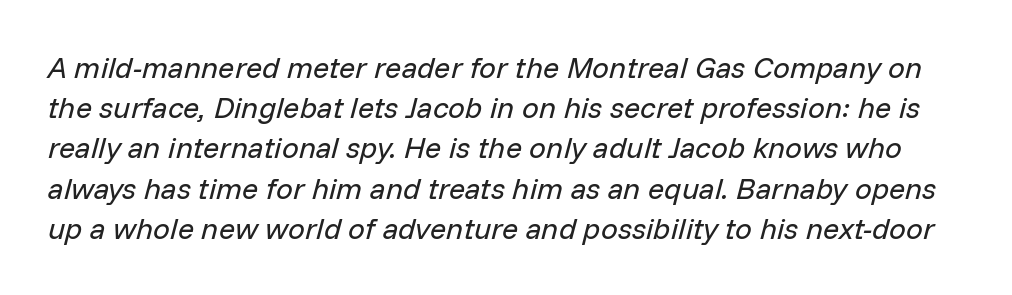
Q: Is the text bold? A: No.
Q: Is the text italic (slanted)? A: Yes, it leans right by about 14 degrees.
Q: Is the text underlined? A: No.
Q: Is the spacing between letters normal or unusually wide? A: Normal.
Q: Is the spacing between lines tight, normal or loose? A: Normal.
Q: Width (condensed, normal, or wide)? A: Normal.
Q: Stroke contrast? A: Low.
Q: x-height? A: Medium.
Q: Monospaced? A: No.
